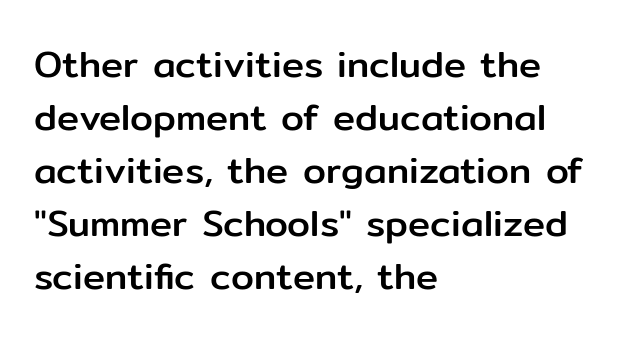
The image shows 37 px sans-serif type, upright; set left-aligned, normal line spacing (1.43x), normal letter spacing, not underlined; low stroke contrast and a medium x-height.
